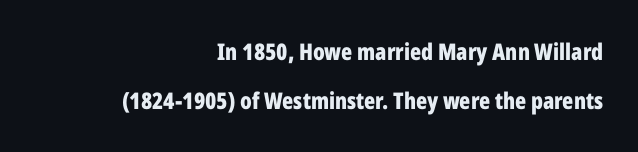
The letters sit at their default tracking, neither squeezed nor spread. Which margin do the lines hug? The right one — the left edge is uneven. Notice how the stems are strictly vertical — no italics here. As a designer I'd log this as weight 700, bold.
